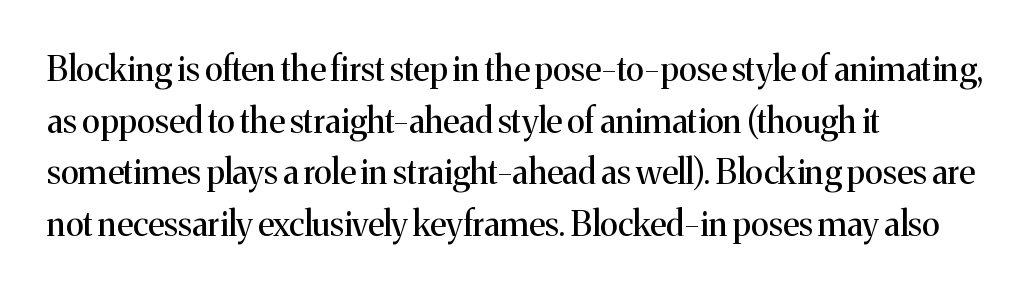
The image shows 34 px regular-weight serif type, upright; set left-aligned, normal line spacing (1.52x), normal letter spacing, not underlined; medium stroke contrast and a medium x-height.
